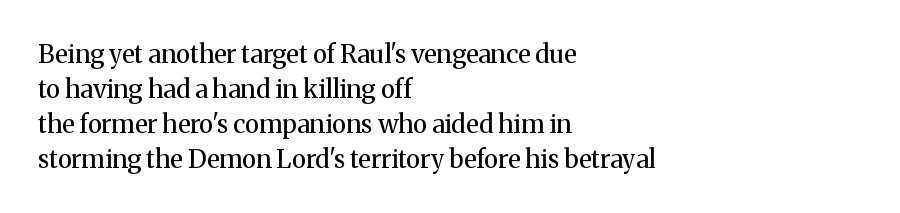
The image shows 25 px text type, upright; set left-aligned, normal line spacing (1.4x), normal letter spacing, not underlined.
